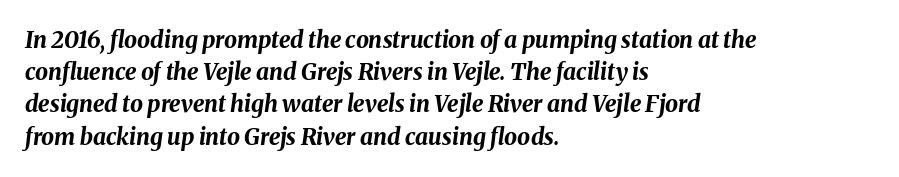
The image shows 23 px bold type, italic (leaning right); set left-aligned, normal line spacing (1.4x), normal letter spacing, not underlined.
